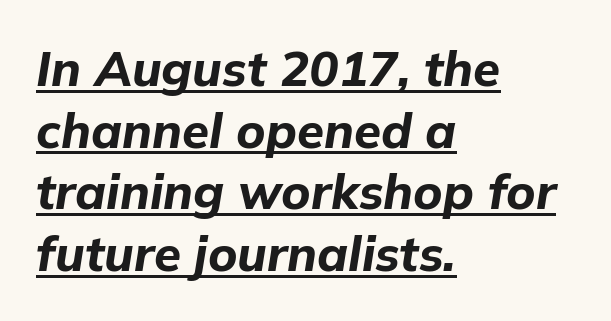
{"italic": "yes", "lean": "right", "slant_degrees": 9, "bold": "yes", "weight": "bold", "width": "normal", "stroke_contrast": "low", "x_height": "medium", "monospaced": "no", "underline": "yes", "align": "left", "line_spacing": "normal", "line_spacing_ratio": 1.26, "letter_spacing": "normal", "letter_spacing_em": 0.0, "glyph_px": 49}
